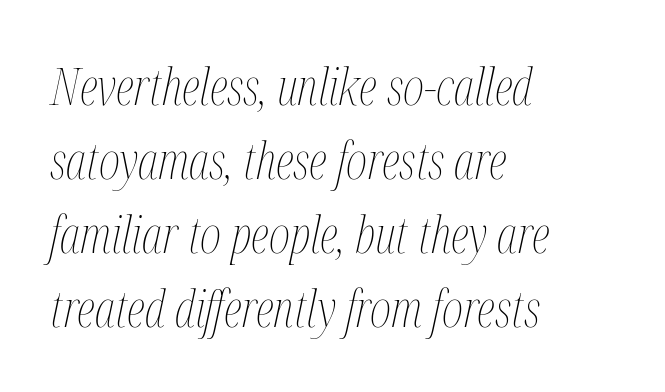
The image shows 51 px thin, condensed type, italic (leaning right); set left-aligned, normal line spacing (1.45x), normal letter spacing, not underlined; medium stroke contrast and a medium x-height.
